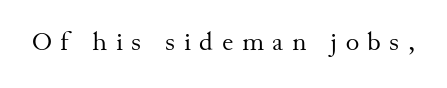
{"italic": "no", "bold": "no", "underline": "no", "letter_spacing": "wide", "letter_spacing_em": 0.33, "glyph_px": 26}
